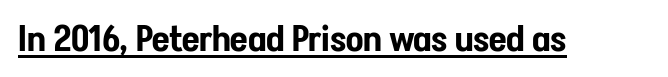
{"serif": "no", "italic": "no", "width": "condensed", "stroke_contrast": "low", "x_height": "medium", "monospaced": "no", "underline": "yes", "letter_spacing": "normal", "letter_spacing_em": 0.0, "glyph_px": 36}
